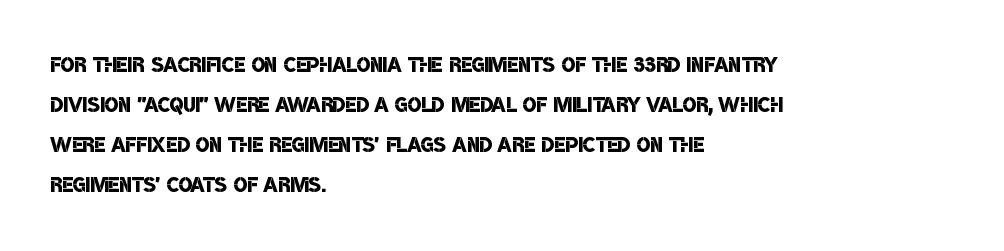
The passage shown is typeset with a sans-serif family. Standard letterfit; no display-style spreading of the glyphs. A classic flush-left, rag-right setting is used for this passage. Any mark beneath the type? The region is blank. The line-height multiplier appears to be the usual default.
